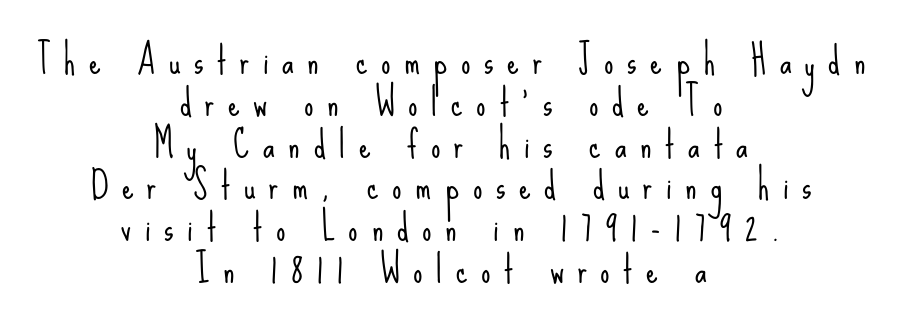
Letter spacing: wide. Where is the straight margin? There isn't one; the lines are centered. This is roman type, the default non-slanted kind. Tightly led — the rows are bunched. Clear beneath every line of the passage.
